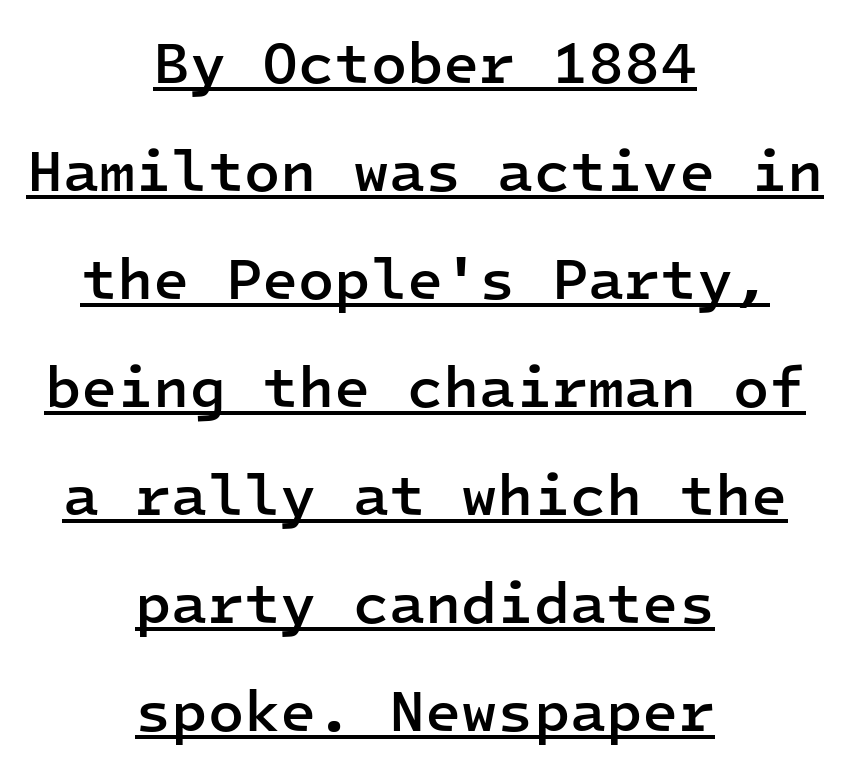
Italic: no, the glyphs are upright roman. This is the in-between weight designers call semibold or demi. If you folded the block vertically in half, each line would mirror itself in length. Each line of the rendering has a horizontal stroke beneath the glyphs. Here the designer chose a console-style face with uniform glyph widths.
